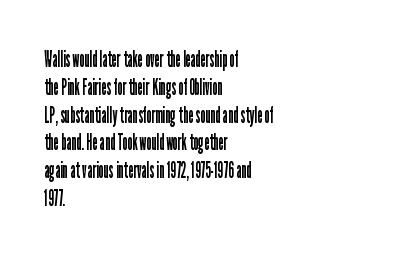
{"italic": "no", "bold": "no", "underline": "no", "align": "left", "line_spacing_ratio": 1.21, "letter_spacing": "normal", "letter_spacing_em": 0.0, "glyph_px": 23}
